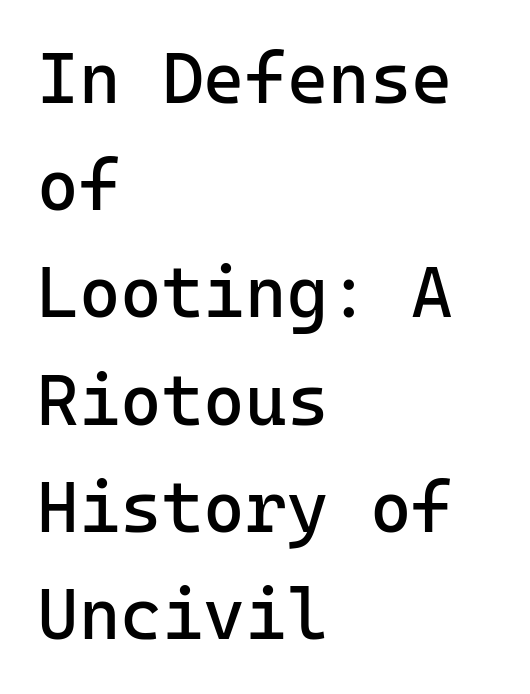
The image shows 71 px regular-weight sans-serif type, upright, monospaced; set left-aligned, normal line spacing (1.51x), normal letter spacing, not underlined; low stroke contrast and a medium x-height.
